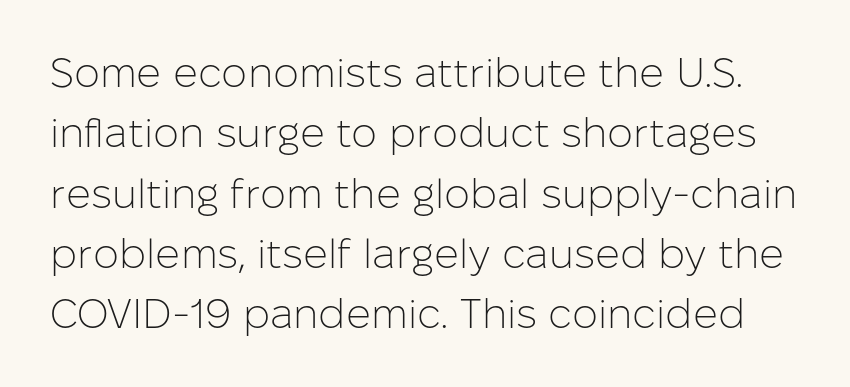
The image shows 41 px light sans-serif type, upright; set normal line spacing (1.47x), normal letter spacing, not underlined; low stroke contrast and a medium x-height.
